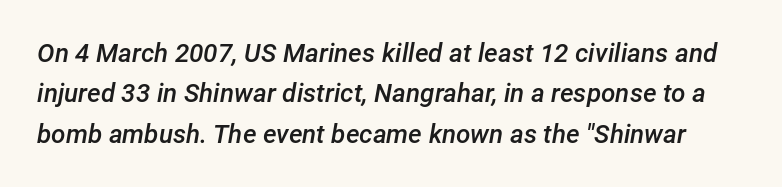
Q: Is the text bold? A: Semi-bold.
Q: Is the text italic (slanted)? A: Yes, it leans right by about 12 degrees.
Q: Is the text underlined? A: No.
Q: Is the spacing between letters normal or unusually wide? A: Normal.
Q: Is the spacing between lines tight, normal or loose? A: Normal.
